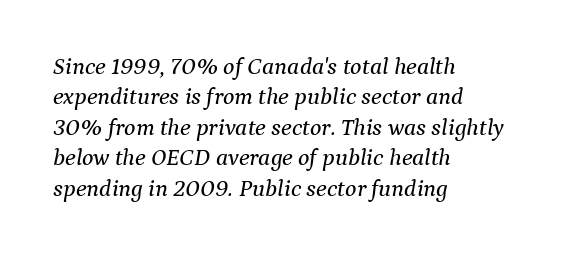
{"italic": "yes", "lean": "right", "slant_degrees": 9, "underline": "no", "align": "left", "line_spacing": "normal", "line_spacing_ratio": 1.27, "letter_spacing": "normal", "letter_spacing_em": 0.0, "glyph_px": 24}
